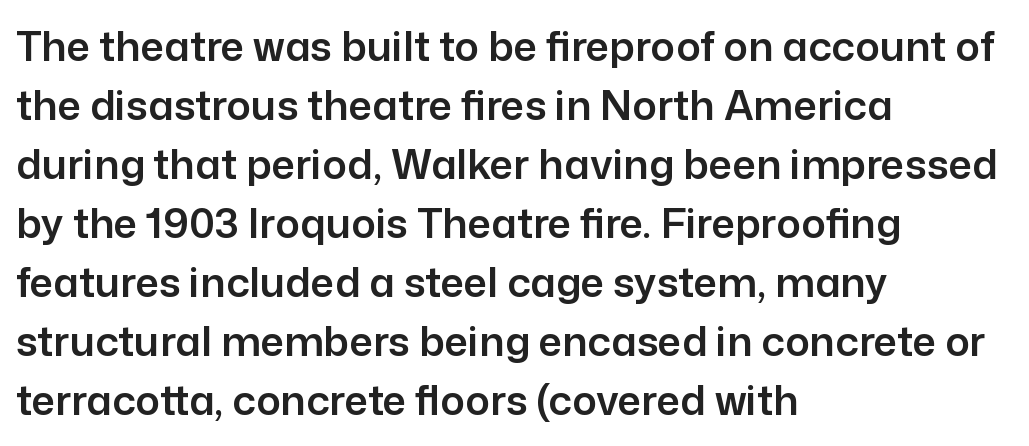
{"serif": "no", "italic": "no", "width": "normal", "stroke_contrast": "low", "x_height": "medium", "monospaced": "no", "underline": "no", "align": "left", "line_spacing": "normal", "line_spacing_ratio": 1.44, "letter_spacing": "normal", "letter_spacing_em": 0.0, "glyph_px": 41}
